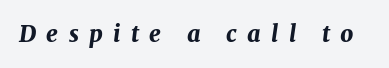
The image shows 23 px bold type, italic (leaning right); set unusually wide letter spacing (+0.45 em), not underlined.
